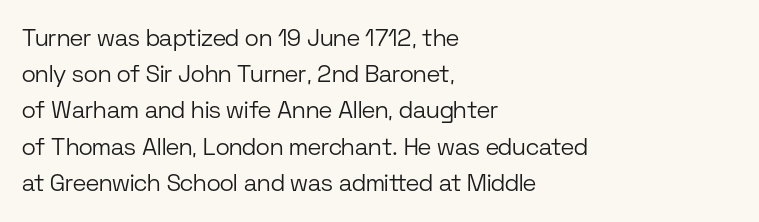
Default kerning and tracking; the words read as compact shapes. Tall strokes in this sample are plumb rather than angled. This rendering uses left alignment, leaving the right contour irregular. Students, observe: this is what conventionally led text looks like. Each stroke keeps to a modest, everyday thickness or less. Honestly, there is no underline to notice here at all.
